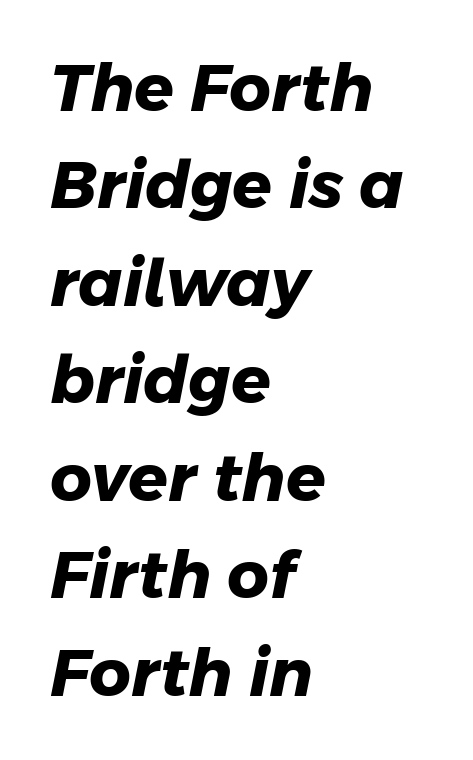
Q: Is the text bold? A: Yes.
Q: Is the typeface a serif or a sans-serif typeface? A: Sans-serif.
Q: Is the text underlined? A: No.
Q: How is the paragraph aligned? A: Left-aligned.
Q: Is the spacing between letters normal or unusually wide? A: Normal.
Q: Is the spacing between lines tight, normal or loose? A: Normal.
Q: Width (condensed, normal, or wide)? A: Normal.
Q: Stroke contrast? A: Low.
Q: x-height? A: Medium.
Q: Monospaced? A: No.
